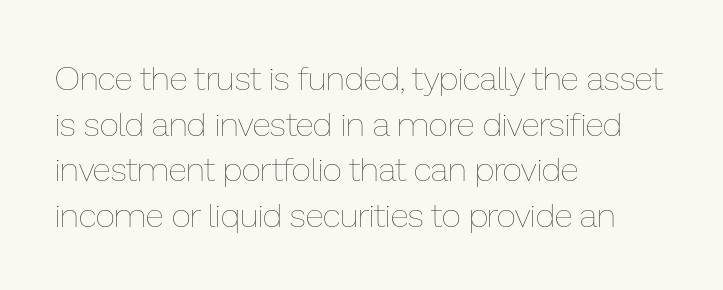
The image shows 34 px thin type, upright; set left-aligned, normal line spacing (1.34x), normal letter spacing, not underlined; low stroke contrast and a medium x-height.
